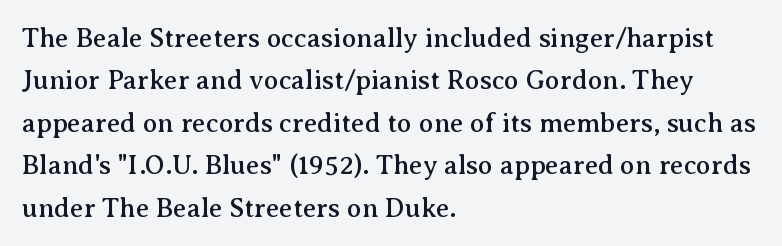
The image shows 27 px text type, upright; set left-aligned, normal line spacing (1.57x), normal letter spacing, not underlined.
